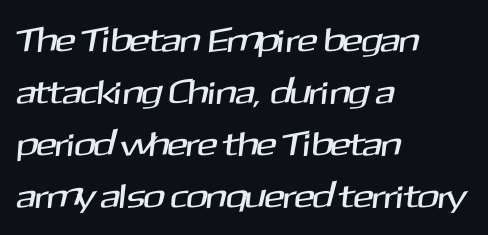
The image shows 34 px sans-serif type; set left-aligned, normal line spacing (1.53x), normal letter spacing, not underlined; medium stroke contrast and a medium x-height.
